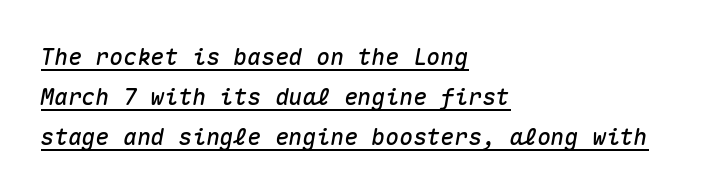
Q: Is the text italic (slanted)? A: Yes, it leans right by about 10 degrees.
Q: Is the text underlined? A: Yes.
Q: How is the paragraph aligned? A: Left-aligned.
Q: Is the spacing between letters normal or unusually wide? A: Normal.
